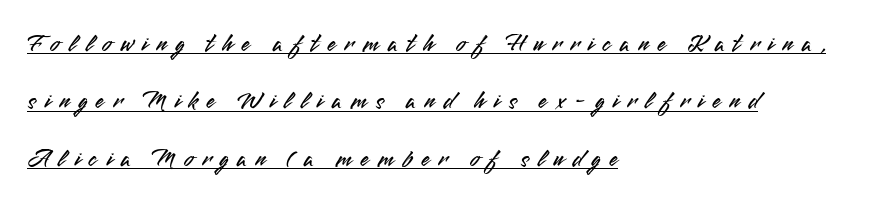
{"underline": "yes", "align": "left", "line_spacing": "loose", "line_spacing_ratio": 2.3, "letter_spacing": "wide", "letter_spacing_em": 0.35, "glyph_px": 25}
